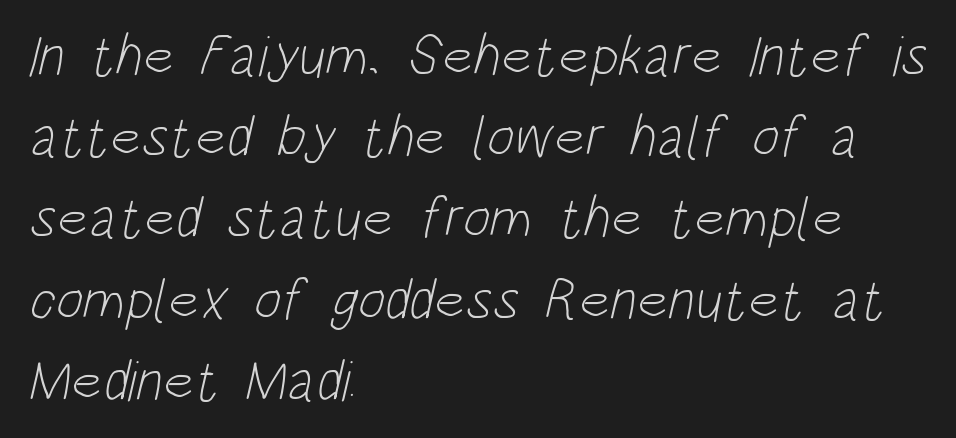
The image shows 58 px light, condensed sans-serif type; set left-aligned, normal line spacing (1.4x), normal letter spacing, not underlined; low stroke contrast and a large x-height.
